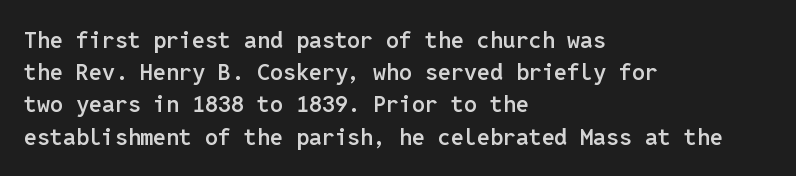
The foot of each line stays bare and open. Evenly set lines give the paragraph a standard silhouette. Left-aligned paragraph, ragged on the right. Does the lettering tilt? It doesn't — this is upright. The line texture is even and compact thanks to regular tracking.
